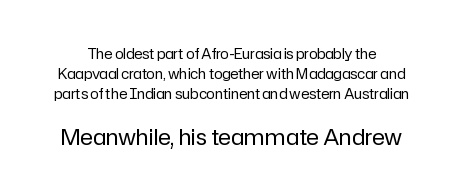
The image shows 22 px text type, upright; set normal line spacing (1.43x), normal letter spacing, not underlined; the second (bottom) block is 1.57x larger.
